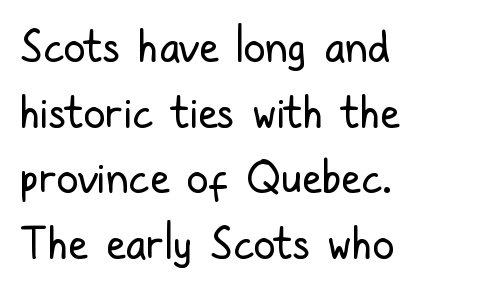
Q: Is the text bold? A: No.
Q: Is the text italic (slanted)? A: No, it is upright.
Q: Is the typeface a serif or a sans-serif typeface? A: Sans-serif.
Q: Is the text underlined? A: No.
Q: How is the paragraph aligned? A: Left-aligned.
Q: Is the spacing between letters normal or unusually wide? A: Normal.
Q: Is the spacing between lines tight, normal or loose? A: Normal.
Q: Width (condensed, normal, or wide)? A: Condensed.
Q: Stroke contrast? A: Low.
Q: x-height? A: Medium.
Q: Monospaced? A: No.
